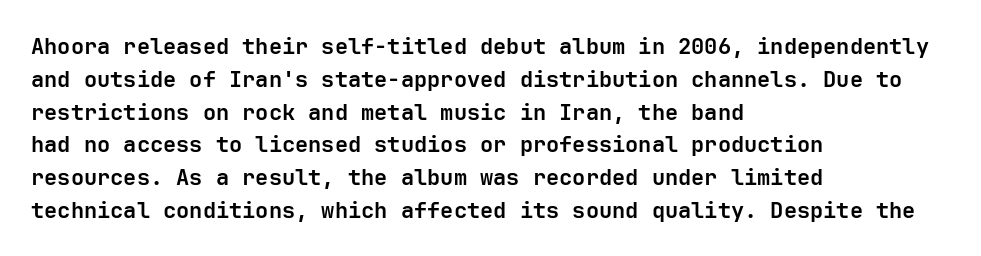
The image shows 22 px bold type, upright; set left-aligned, normal line spacing (1.49x), normal letter spacing, not underlined.
